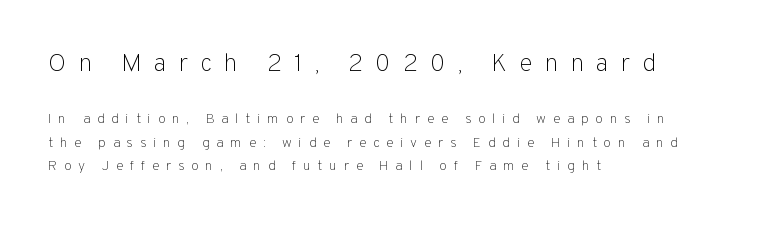
Q: Is the text bold? A: No.
Q: Is the text italic (slanted)? A: No, it is upright.
Q: Is the text underlined? A: No.
Q: How is the paragraph aligned? A: Left-aligned.
Q: Is the spacing between letters normal or unusually wide? A: Unusually wide.
Q: Is the spacing between lines tight, normal or loose? A: Normal.
Q: Which block of text is set in a larger size, the first (top) or the second (bottom)? A: The first (top) one.
